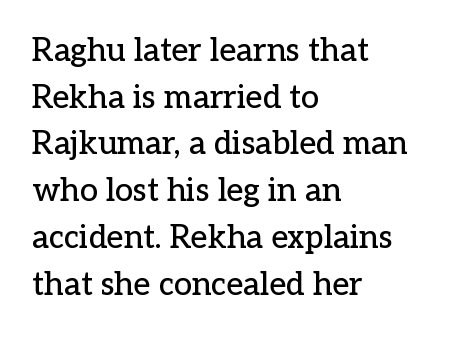
The image shows 32 px serif type, upright; set left-aligned, normal line spacing (1.46x), normal letter spacing, not underlined; low stroke contrast and a medium x-height.
